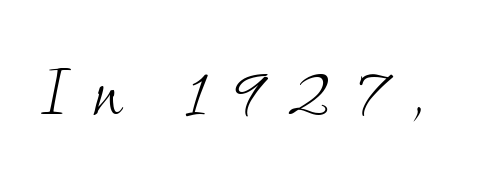
{"serif": "yes", "bold": "no", "weight": "light", "width": "normal", "stroke_contrast": "low", "x_height": "small", "monospaced": "no", "underline": "no", "letter_spacing": "wide", "letter_spacing_em": 0.33, "glyph_px": 73}
